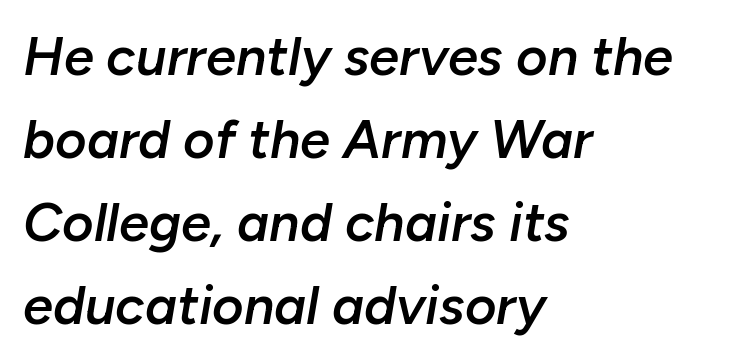
{"italic": "yes", "lean": "right", "slant_degrees": 10, "bold": "semi", "weight": "semibold", "width": "normal", "stroke_contrast": "low", "x_height": "medium", "monospaced": "no", "underline": "no", "align": "left", "line_spacing": "normal", "line_spacing_ratio": 1.54, "letter_spacing": "normal", "letter_spacing_em": 0.0, "glyph_px": 54}
